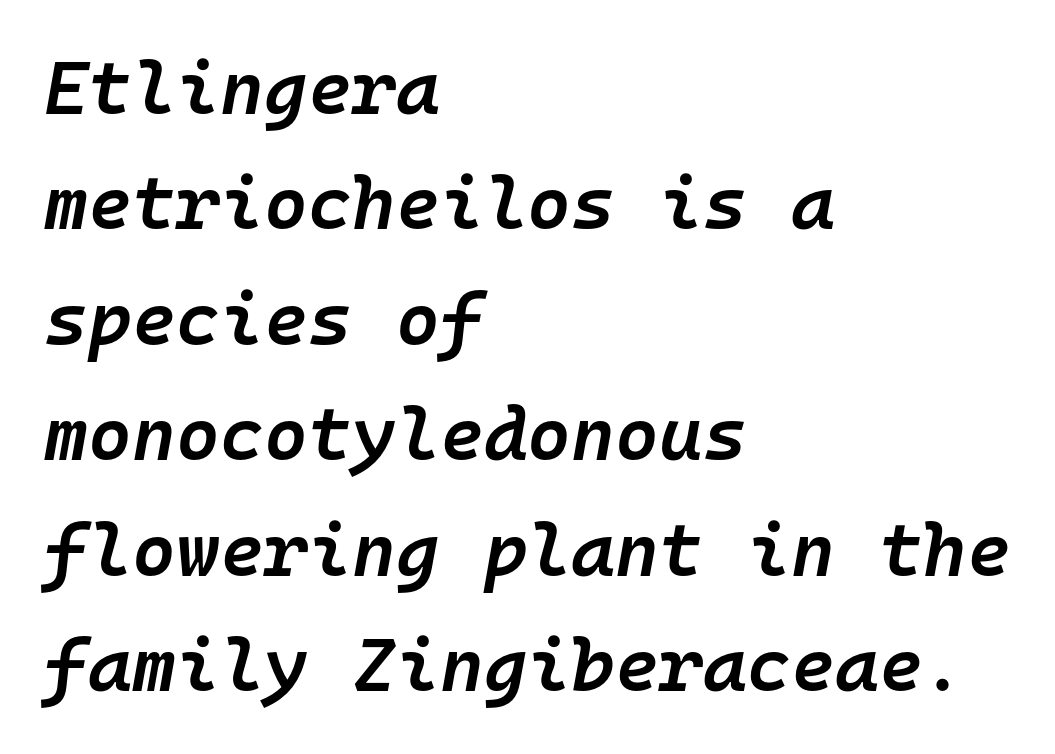
A student would call this left alignment; a typographer would say flush left, rag right. Notice how descenders clear the ascenders below comfortably — that's standard leading. The letterforms sit shoulder to shoulder at normal distance. This sample uses an oblique cut, with every glyph tilted off the vertical. The baseline area is clear. Monospaced: the letters line up in strict vertical columns.
